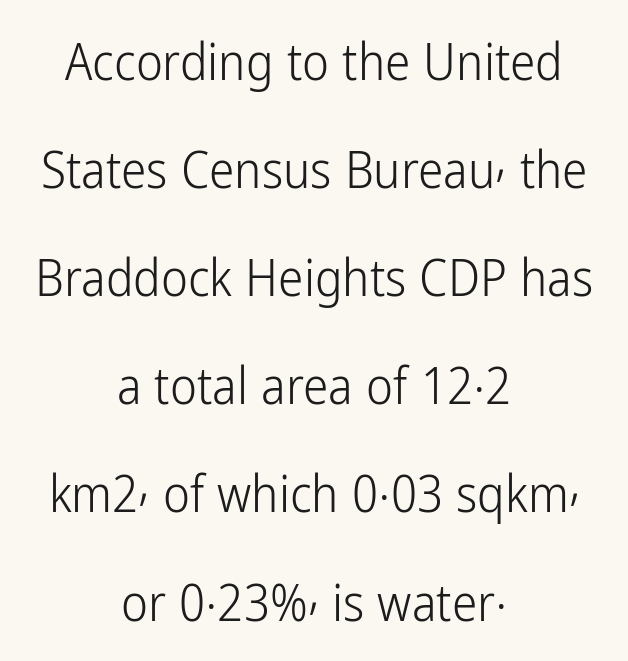
The image shows 51 px light, condensed sans-serif type, upright; set centered, loose line spacing (2.12x), normal letter spacing, not underlined; low stroke contrast and a medium x-height.
